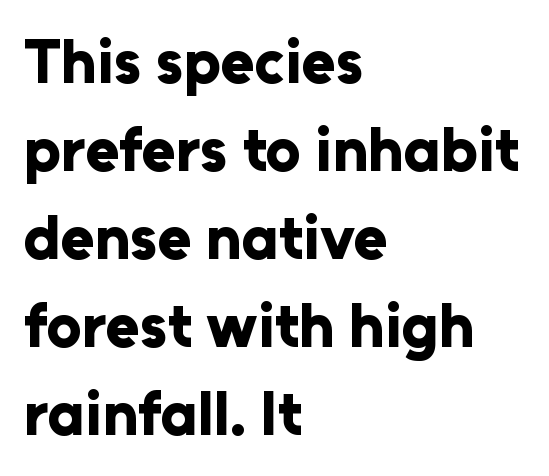
Q: Is the text bold? A: Yes.
Q: Is the text italic (slanted)? A: No, it is upright.
Q: Is the typeface a serif or a sans-serif typeface? A: Sans-serif.
Q: Is the text underlined? A: No.
Q: How is the paragraph aligned? A: Left-aligned.
Q: Is the spacing between letters normal or unusually wide? A: Normal.
Q: Is the spacing between lines tight, normal or loose? A: Normal.
Q: Width (condensed, normal, or wide)? A: Normal.
Q: Stroke contrast? A: Low.
Q: x-height? A: Medium.
Q: Monospaced? A: No.
